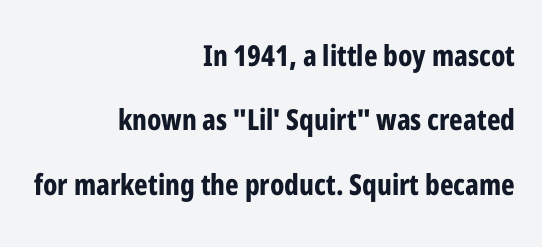
Are there feet on the stems? There aren't — it's a sans. Honestly, the rows look like they've been pulled way apart. Does extra space separate the letters? No, they use regular spacing. What weight is shown? A full bold with thick strokes.
